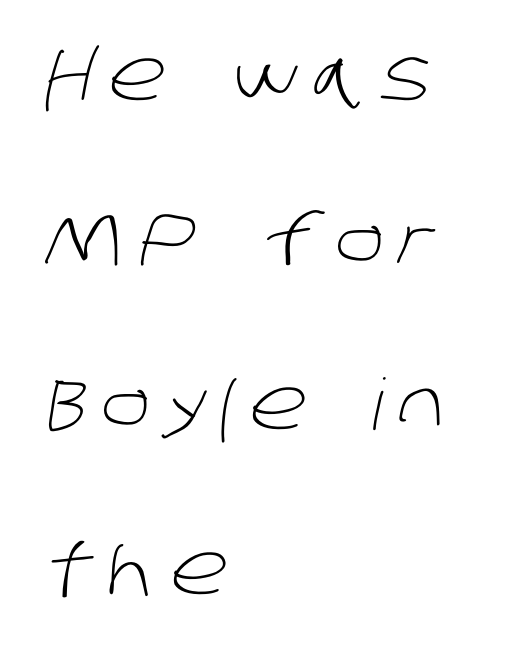
The image shows 71 px light sans-serif type; set left-aligned, loose line spacing (2.32x), unusually wide letter spacing (+0.21 em), not underlined; low stroke contrast and a large x-height.
